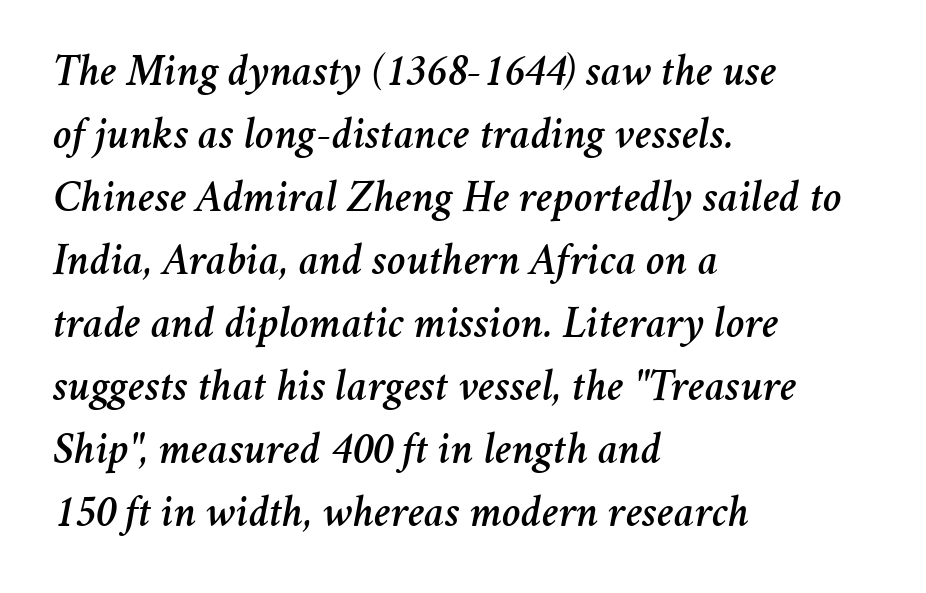
The letters are slanted; this is an italic face. The paragraph shown leans on its left margin. The baseline area is clear. Does extra space separate the letters? No, they use regular spacing.
